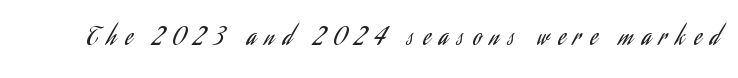
Quick note: underline off. Tracking value appears strongly positive — letters spread wide. Stems here are at most as thick as an everyday book face.
